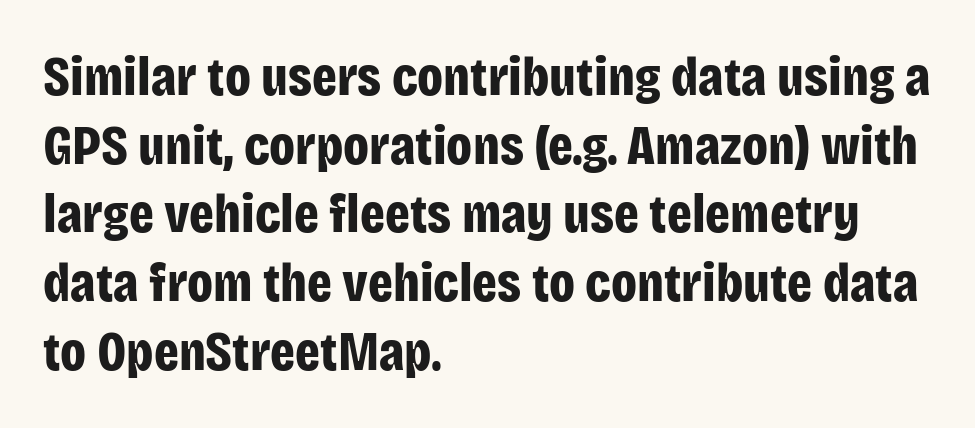
Q: Is the text bold? A: Yes.
Q: Is the text italic (slanted)? A: No, it is upright.
Q: Is the typeface a serif or a sans-serif typeface? A: Sans-serif.
Q: Is the text underlined? A: No.
Q: How is the paragraph aligned? A: Left-aligned.
Q: Is the spacing between letters normal or unusually wide? A: Normal.
Q: Is the spacing between lines tight, normal or loose? A: Normal.
Q: Width (condensed, normal, or wide)? A: Condensed.
Q: Stroke contrast? A: Low.
Q: x-height? A: Large.
Q: Monospaced? A: No.
